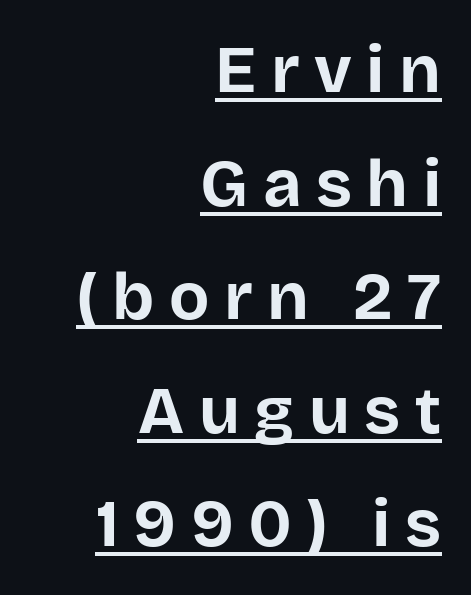
Q: Is the text bold? A: Yes.
Q: Is the text italic (slanted)? A: No, it is upright.
Q: Is the typeface a serif or a sans-serif typeface? A: Sans-serif.
Q: Is the text underlined? A: Yes.
Q: How is the paragraph aligned? A: Right-aligned.
Q: Is the spacing between letters normal or unusually wide? A: Unusually wide.
Q: Width (condensed, normal, or wide)? A: Normal.
Q: Stroke contrast? A: Low.
Q: x-height? A: Large.
Q: Monospaced? A: No.
